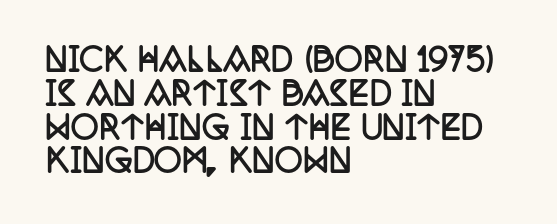
The image shows 31 px semibold, condensed serif type, upright; set left-aligned, tight line spacing (1.09x), normal letter spacing, not underlined; low stroke contrast and a large x-height.
